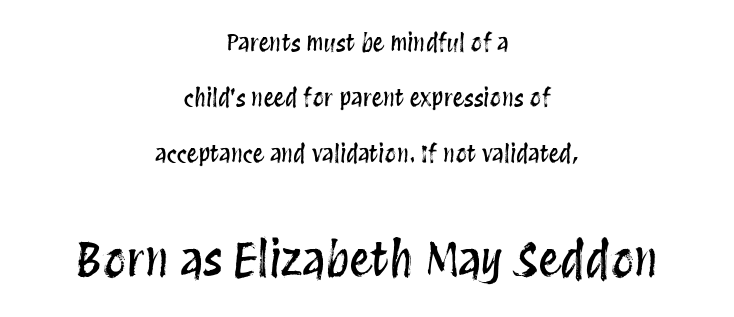
Q: Is the text italic (slanted)? A: No, it is upright.
Q: Is the text underlined? A: No.
Q: How is the paragraph aligned? A: Centered.
Q: Is the spacing between letters normal or unusually wide? A: Normal.
Q: Is the spacing between lines tight, normal or loose? A: Loose.
Q: Which block of text is set in a larger size, the first (top) or the second (bottom)? A: The second (bottom) one.
Q: Width (condensed, normal, or wide)? A: Condensed.
Q: Stroke contrast? A: Medium.
Q: x-height? A: Large.
Q: Monospaced? A: No.
